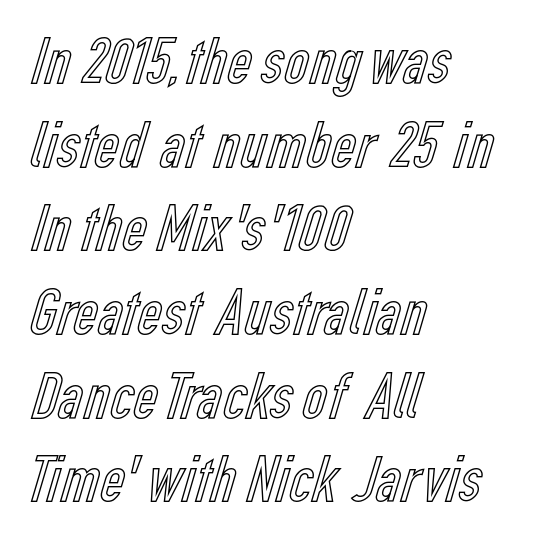
One-word summary of the alignment: left. The foot of each line stays bare and open. Observe the ordinary spacing: letters are neighbours, not strangers.
